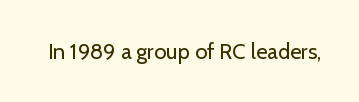
Q: Is the text bold? A: No.
Q: Is the text italic (slanted)? A: No, it is upright.
Q: Is the text underlined? A: No.
Q: Is the spacing between letters normal or unusually wide? A: Normal.
